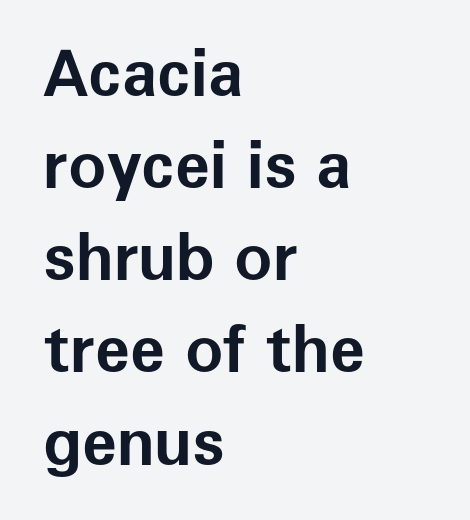
The image shows 64 px bold sans-serif type, upright; set left-aligned, normal line spacing (1.44x), normal letter spacing, not underlined; low stroke contrast and a medium x-height.
